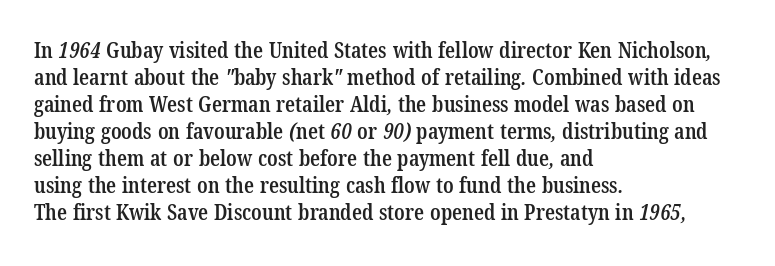
Slightly chunky letters — semibold, I'd say, not full bold. Short and long lines alike share a common starting point at left. Any mark beneath the type? The region is blank. Compared with typical body copy, the letter spacing here is the same.
